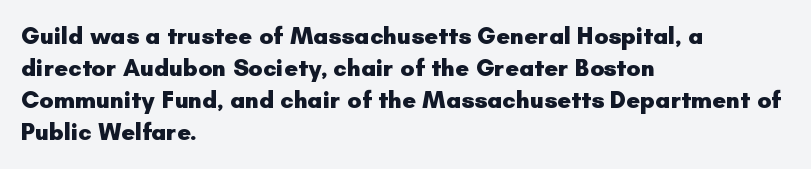
Heavy-handed strokes throughout: this text is bold. Ordinary non-slanted type is in use. The text block is weighted toward the left margin, trailing off unevenly rightward. Students, observe: this is what conventionally led text looks like. Students, note that the glyphs here touch the page at normal intervals. The words here are not underlined.
